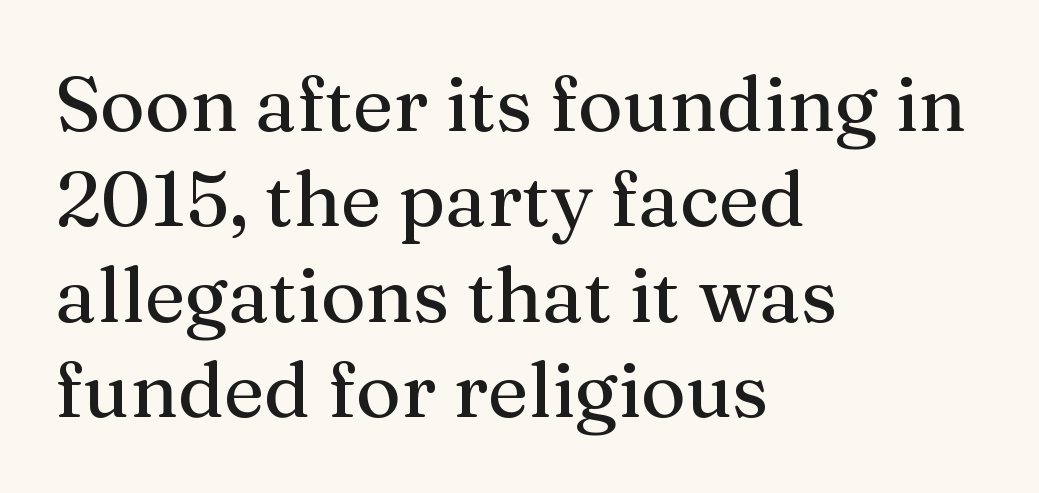
The image shows 77 px serif type, upright; set left-aligned, line spacing 1.24x, normal letter spacing, not underlined; medium stroke contrast and a medium x-height.
